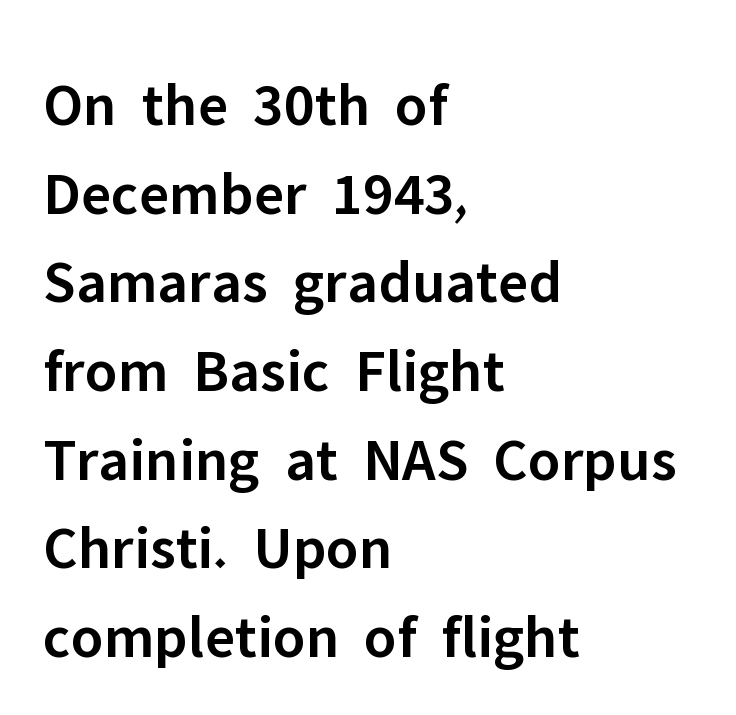
What stands out about the letter spacing? Nothing — it is the standard amount. Which margin do the lines hug? The left one — the right edge is uneven. Underline: absent. How would I describe the line gaps? Plain and ordinary.
